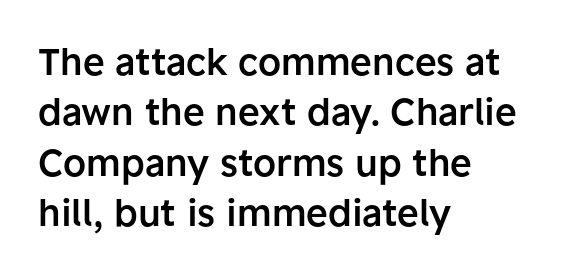
If you drew a ruler down the left edge, every line would touch it. Stems and bowls a touch heavier than normal — semibold. If you drew a line through each stem, it would be perfectly vertical. The letterforms sit shoulder to shoulder at normal distance. Normally led — the rows are evenly, conventionally spaced. The typeface chosen for these lines omits serifs.
